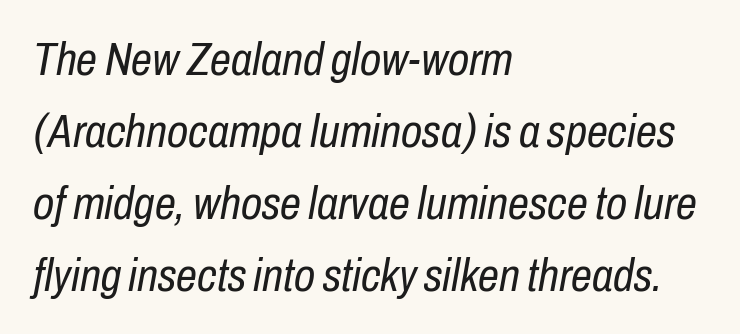
The image shows 47 px regular-weight, condensed type, italic (leaning right); set left-aligned, normal line spacing (1.53x), normal letter spacing, not underlined; low stroke contrast and a medium x-height.
